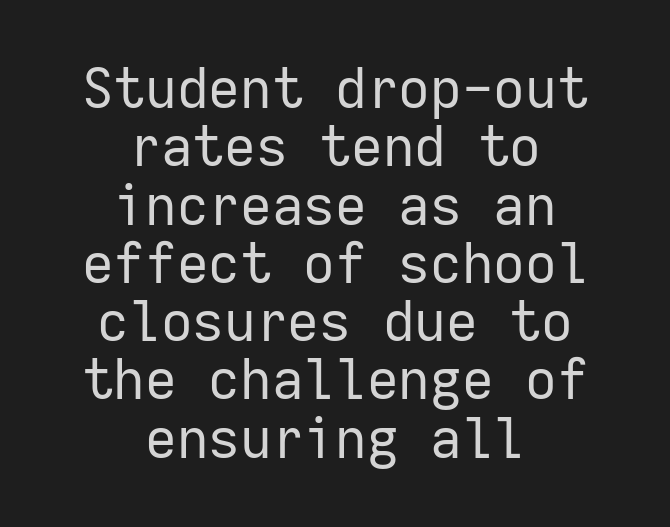
{"serif": "no", "italic": "no", "bold": "no", "weight": "regular", "width": "normal", "stroke_contrast": "low", "x_height": "medium", "monospaced": "yes", "underline": "no", "align": "center", "line_spacing": "tight", "line_spacing_ratio": 1.06, "letter_spacing": "normal", "letter_spacing_em": 0.0, "glyph_px": 55}
